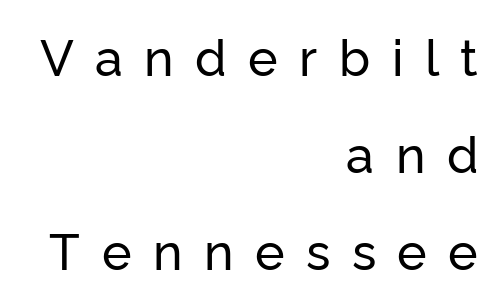
Q: Is the text italic (slanted)? A: No, it is upright.
Q: Is the typeface a serif or a sans-serif typeface? A: Sans-serif.
Q: Is the text underlined? A: No.
Q: How is the paragraph aligned? A: Right-aligned.
Q: Is the spacing between letters normal or unusually wide? A: Unusually wide.
Q: Is the spacing between lines tight, normal or loose? A: Loose.
Q: Width (condensed, normal, or wide)? A: Normal.
Q: Stroke contrast? A: Low.
Q: x-height? A: Medium.
Q: Monospaced? A: No.
